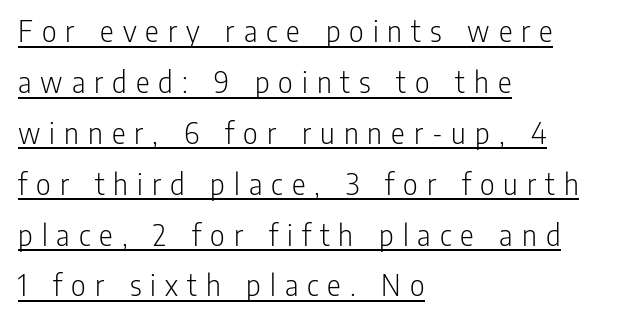
Q: Is the text bold? A: No.
Q: Is the text italic (slanted)? A: No, it is upright.
Q: Is the typeface a serif or a sans-serif typeface? A: Sans-serif.
Q: Is the text underlined? A: Yes.
Q: How is the paragraph aligned? A: Left-aligned.
Q: Is the spacing between letters normal or unusually wide? A: Unusually wide.
Q: Is the spacing between lines tight, normal or loose? A: Normal.
Q: Width (condensed, normal, or wide)? A: Condensed.
Q: Stroke contrast? A: Low.
Q: x-height? A: Medium.
Q: Monospaced? A: No.
